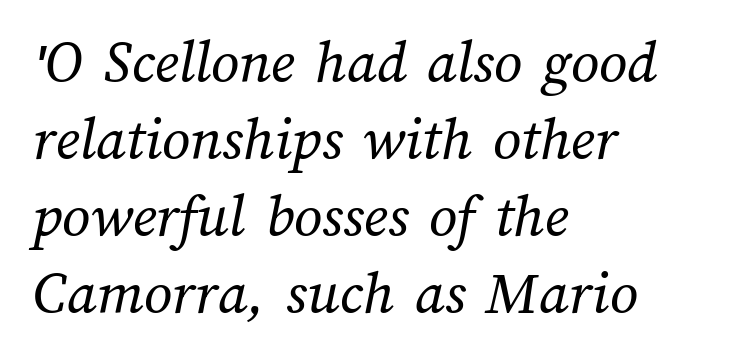
The space directly below the letters is spotless. Summary of weight: not heavy and not bold. Horizontally, the lines are justified to the leading edge only. Proportional: the letters do not fall into vertical columns.
